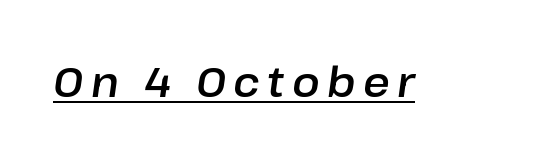
Q: Is the text italic (slanted)? A: Yes, it leans right by about 8 degrees.
Q: Is the text underlined? A: Yes.
Q: Width (condensed, normal, or wide)? A: Normal.
Q: Stroke contrast? A: Low.
Q: x-height? A: Medium.
Q: Monospaced? A: No.
